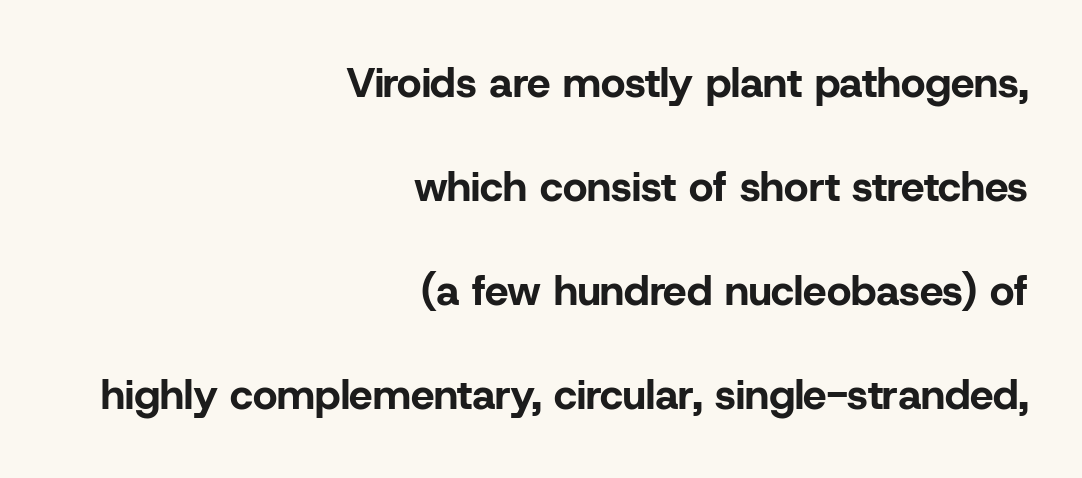
How would I describe the line gaps? Wide and relaxed. Each word holds together tightly as a unit, with standard inter-letter gaps. The letters stand straight up with perfectly vertical stems. Rule under the text: the space is simply empty. Regarding serifs, this sample does without them. A typesetter would call this proportional, since set widths differ per character.
